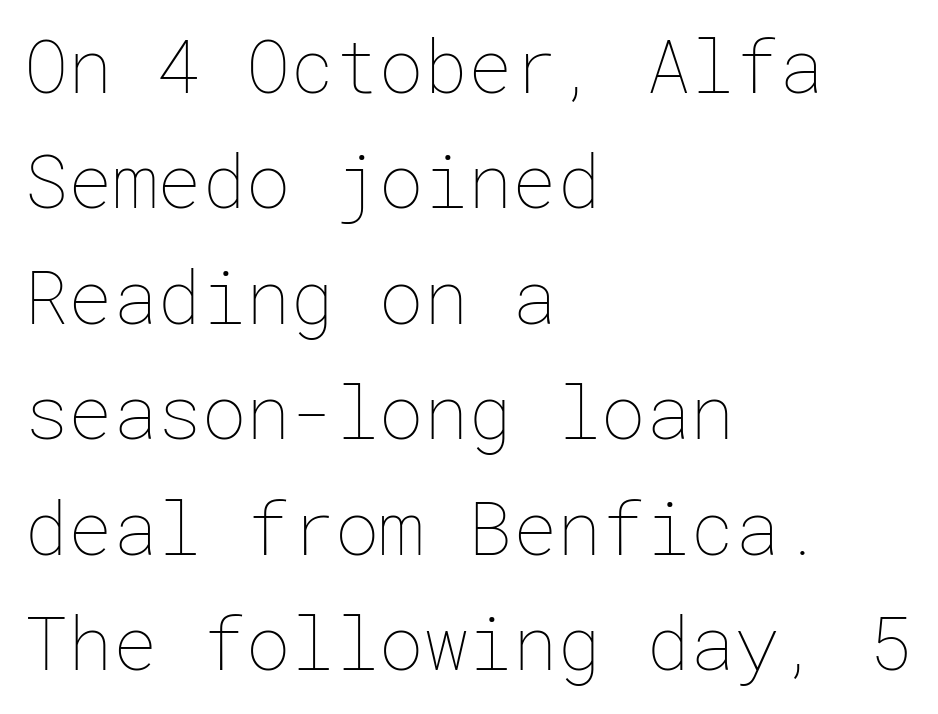
Q: Is the text bold? A: No.
Q: Is the text italic (slanted)? A: No, it is upright.
Q: Is the text underlined? A: No.
Q: How is the paragraph aligned? A: Left-aligned.
Q: Is the spacing between letters normal or unusually wide? A: Normal.
Q: Is the spacing between lines tight, normal or loose? A: Normal.
Q: Width (condensed, normal, or wide)? A: Normal.
Q: Stroke contrast? A: Low.
Q: x-height? A: Medium.
